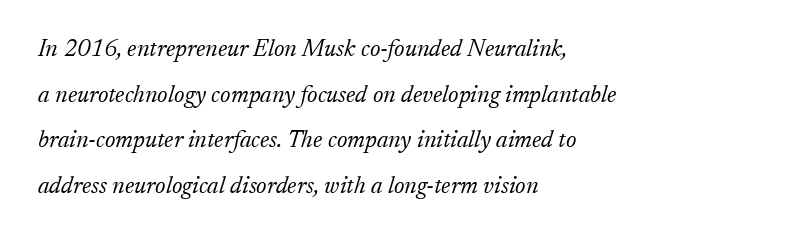
{"italic": "yes", "lean": "right", "slant_degrees": 17, "bold": "no", "underline": "no", "align": "left", "line_spacing": "loose", "line_spacing_ratio": 1.9, "letter_spacing": "normal", "letter_spacing_em": 0.0, "glyph_px": 24}
